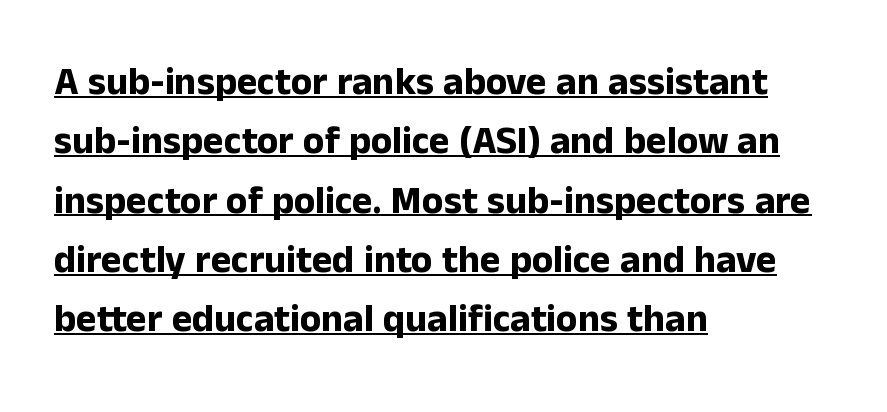
The image shows 39 px bold sans-serif type, upright; set left-aligned, normal line spacing (1.52x), normal letter spacing, underlined; low stroke contrast and a medium x-height.
